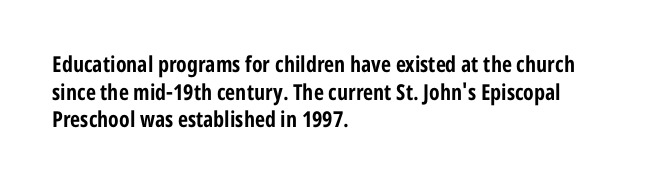
Q: Is the text bold? A: Yes.
Q: Is the text italic (slanted)? A: No, it is upright.
Q: Is the text underlined? A: No.
Q: How is the paragraph aligned? A: Left-aligned.
Q: Is the spacing between letters normal or unusually wide? A: Normal.
Q: Is the spacing between lines tight, normal or loose? A: Normal.
